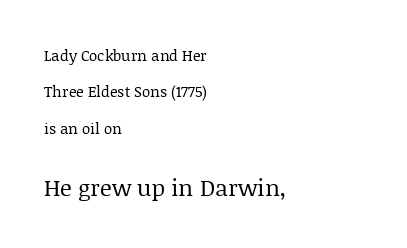
Q: Is the text bold? A: No.
Q: Is the text italic (slanted)? A: No, it is upright.
Q: Is the text underlined? A: No.
Q: How is the paragraph aligned? A: Left-aligned.
Q: Is the spacing between letters normal or unusually wide? A: Normal.
Q: Is the spacing between lines tight, normal or loose? A: Loose.
Q: Which block of text is set in a larger size, the first (top) or the second (bottom)? A: The second (bottom) one.
